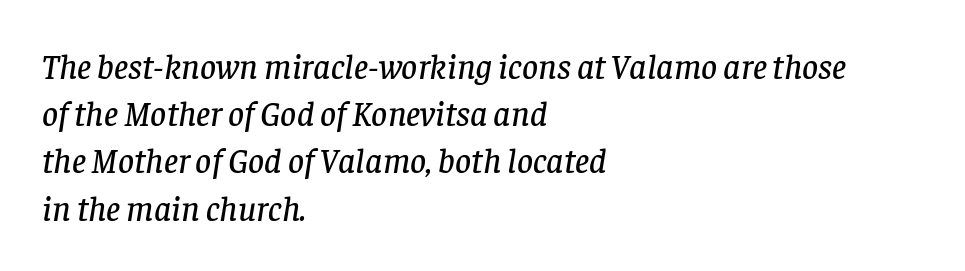
The image shows 35 px serif type, italic (leaning right); set left-aligned, normal line spacing (1.35x), normal letter spacing, not underlined; low stroke contrast and a large x-height.
